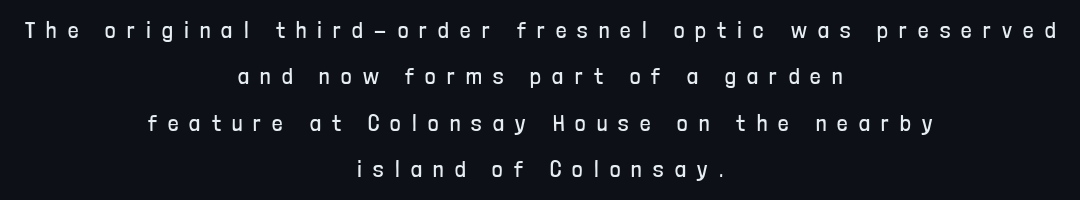
The image shows 23 px text type, upright; set centered, loose line spacing (2.02x), unusually wide letter spacing (+0.49 em), not underlined.
